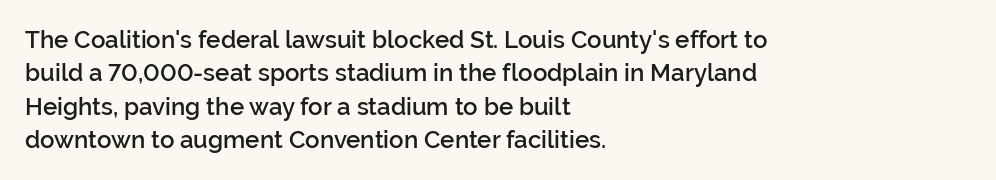
Q: Is the text bold? A: Semi-bold.
Q: Is the text italic (slanted)? A: No, it is upright.
Q: Is the text underlined? A: No.
Q: How is the paragraph aligned? A: Left-aligned.
Q: Is the spacing between letters normal or unusually wide? A: Normal.
Q: Is the spacing between lines tight, normal or loose? A: Normal.
